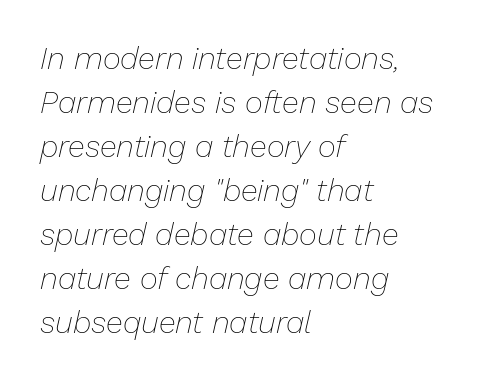
The image shows 31 px thin type, italic (leaning right); set left-aligned, normal line spacing (1.42x), normal letter spacing, not underlined; low stroke contrast and a medium x-height.
